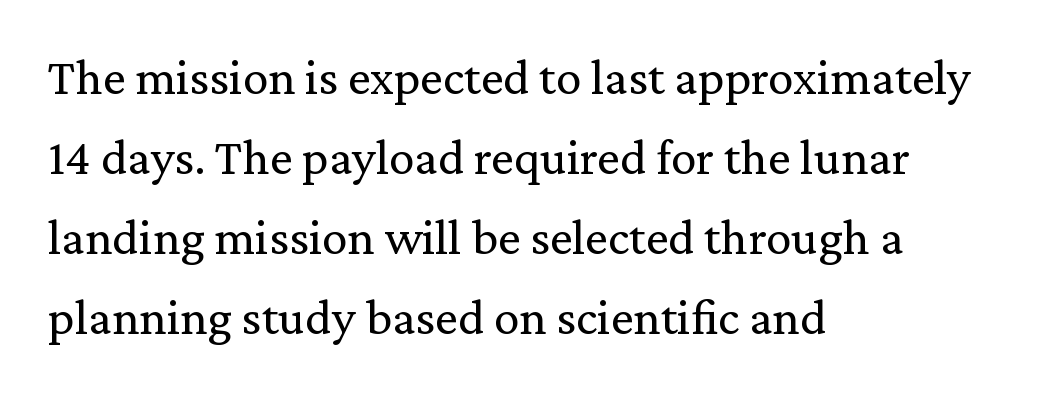
The baseline area is clear. Students, note that the glyphs here touch the page at normal intervals. Is this a fixed-width face? No — the glyphs have proportional, varying widths. Upright lettering throughout. Caption: multi-line text, flush left, ragged right. This reads as an unemphasized weight, regular at the heaviest.
